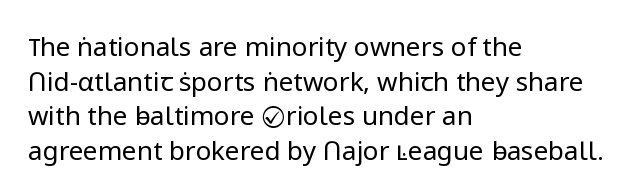
The image shows 26 px text type, upright; set left-aligned, normal line spacing (1.33x), normal letter spacing, not underlined.
